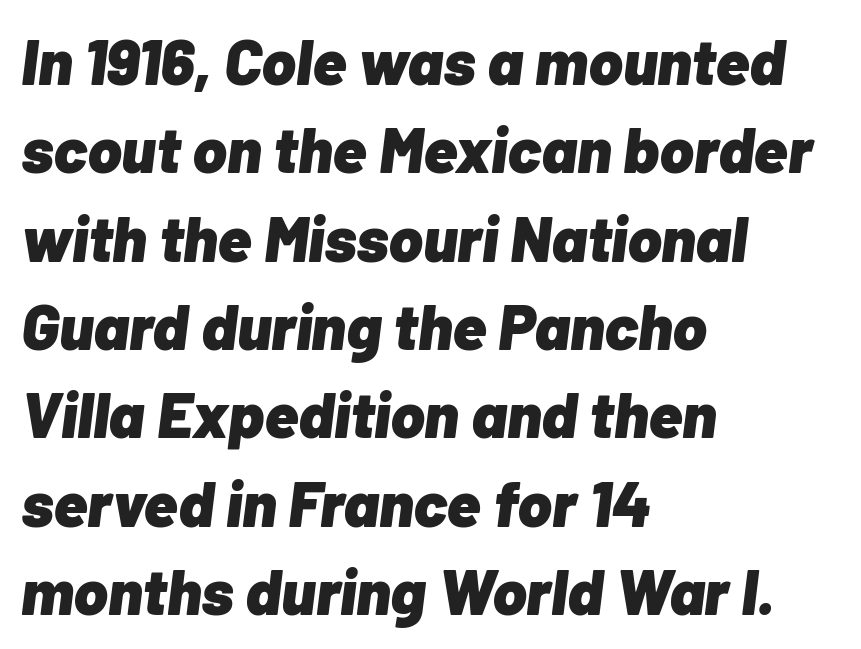
The line-height multiplier appears to be the usual default. The face used here is proportionally spaced, like ordinary book or web type. The specimen reads as italic at a glance. Rule under the text: the space is simply empty.
